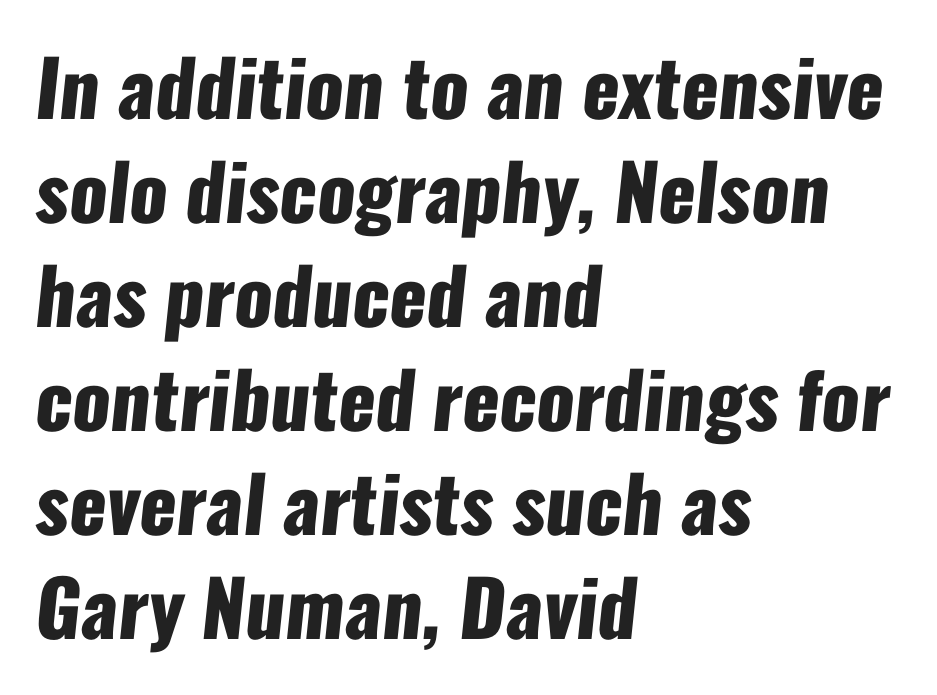
{"serif": "no", "bold": "yes", "weight": "heavy", "width": "condensed", "stroke_contrast": "low", "x_height": "medium", "monospaced": "no", "underline": "no", "align": "left", "line_spacing": "normal", "line_spacing_ratio": 1.35, "letter_spacing": "normal", "letter_spacing_em": 0.0, "glyph_px": 77}
